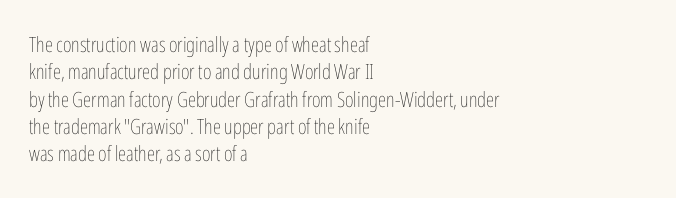
Q: Is the text bold? A: No.
Q: Is the text italic (slanted)? A: No, it is upright.
Q: Is the text underlined? A: No.
Q: How is the paragraph aligned? A: Left-aligned.
Q: Is the spacing between letters normal or unusually wide? A: Normal.
Q: Is the spacing between lines tight, normal or loose? A: Normal.
